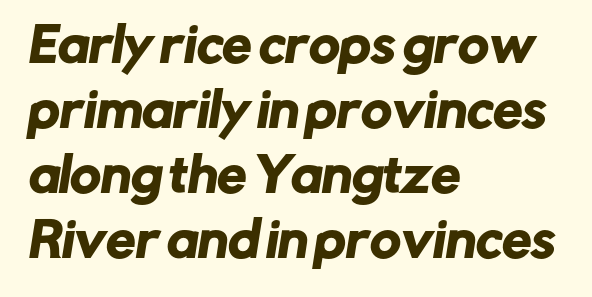
Q: Is the typeface a serif or a sans-serif typeface? A: Sans-serif.
Q: Is the text underlined? A: No.
Q: How is the paragraph aligned? A: Left-aligned.
Q: Is the spacing between letters normal or unusually wide? A: Normal.
Q: Is the spacing between lines tight, normal or loose? A: Normal.
Q: Width (condensed, normal, or wide)? A: Normal.
Q: Stroke contrast? A: Low.
Q: x-height? A: Medium.
Q: Monospaced? A: No.
